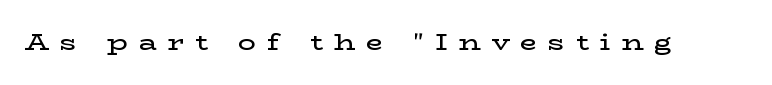
Unlike italic type, these characters show no tilt at all. This rendering widens character spacing well past its baseline value. Lines of text with bare space underneath. A somewhat darkened texture: the type is semibold rather than bold.
